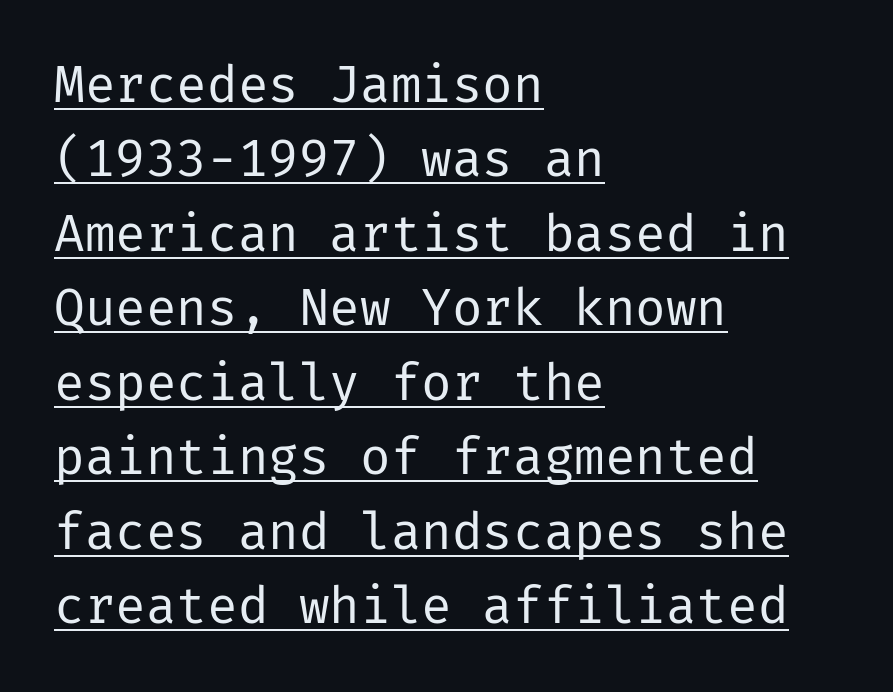
The image shows 51 px regular-weight sans-serif type, upright; set left-aligned, normal line spacing (1.46x), normal letter spacing, underlined; low stroke contrast and a medium x-height.
